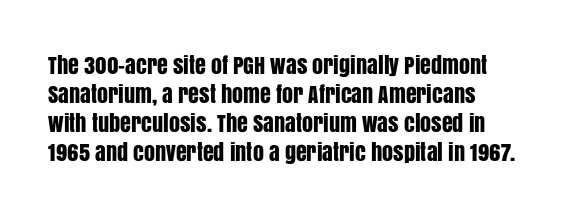
The type sits square on the baseline with zero lean. Words float on clear page, feet unadorned. There is no visible air inserted between adjacent glyphs. The space between consecutive lines is moderate.
